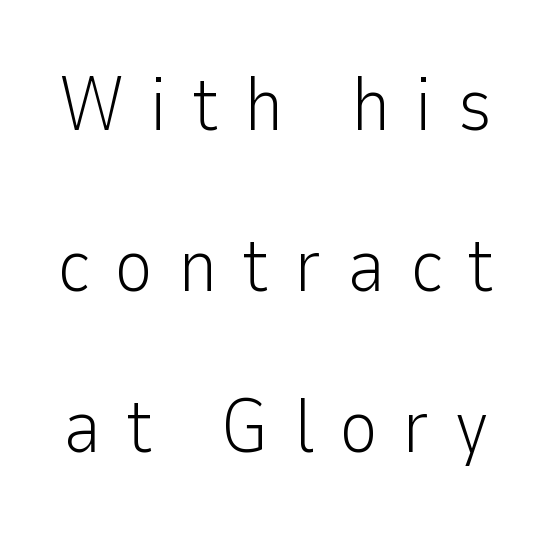
The specimen reads as upright at a glance. A quiet, ordinary-to-light weight characterises the typeface. Observe the wide spacing: letters keep a clear distance from each other. Letters rest on an invisible, unmarked baseline.
